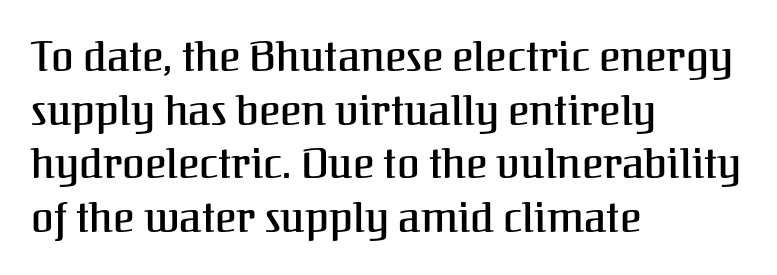
Q: Is the text italic (slanted)? A: No, it is upright.
Q: Is the typeface a serif or a sans-serif typeface? A: Serif.
Q: Is the text underlined? A: No.
Q: How is the paragraph aligned? A: Left-aligned.
Q: Is the spacing between letters normal or unusually wide? A: Normal.
Q: Is the spacing between lines tight, normal or loose? A: Normal.
Q: Width (condensed, normal, or wide)? A: Normal.
Q: Stroke contrast? A: Medium.
Q: x-height? A: Medium.
Q: Monospaced? A: No.
